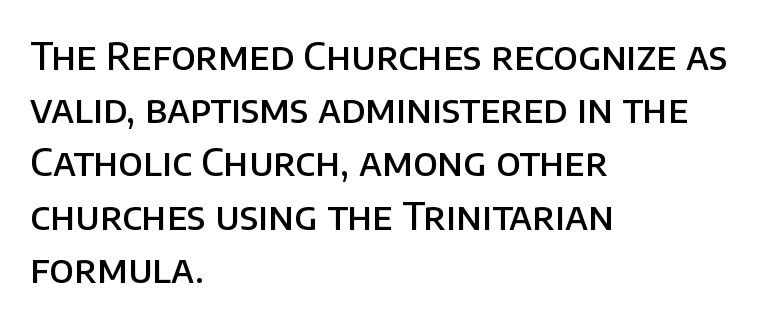
The image shows 38 px semibold sans-serif type, upright; set left-aligned, normal line spacing (1.4x), normal letter spacing, not underlined; low stroke contrast and a large x-height.
